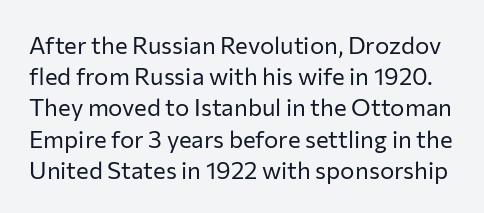
The passage shown is not underscored anywhere. Vertical stems look standard width or narrower in stroke. This sample uses plain, unmodified letter spacing. This is roman type, the default non-slanted kind. Students, observe: this is what conventionally led text looks like.
